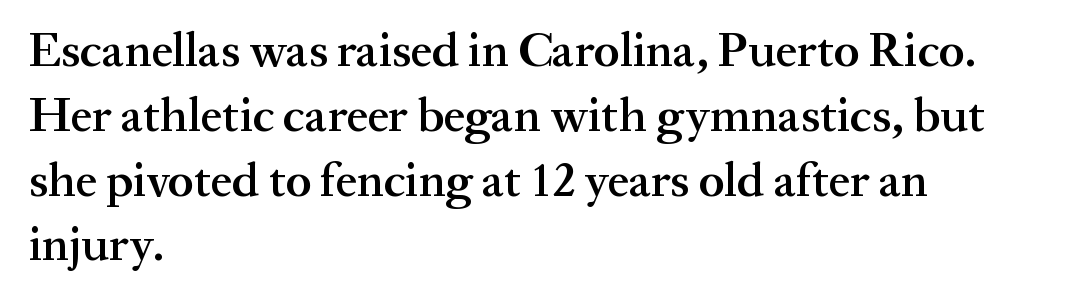
Is this a fixed-width face? No — the glyphs have proportional, varying widths. This block has exactly the height ordinary leading produces. Font category for this specimen: serif. What weight is shown? A semibold, between regular and bold. Do the letters lean? They stand straight.
